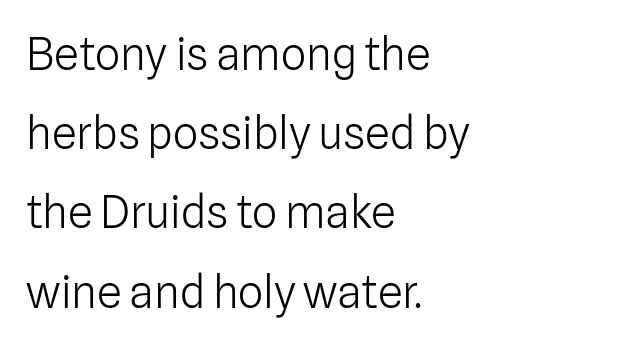
Designer's note — italics off, roman on. Lines of text with bare space underneath. Regarding serifs, this sample does without them. Looks like regular typesetting: each glyph gets only the width it needs.
